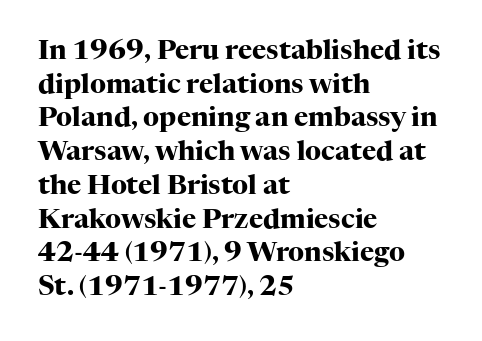
{"italic": "no", "bold": "yes", "underline": "no", "align": "left", "line_spacing": "normal", "line_spacing_ratio": 1.25, "letter_spacing": "normal", "letter_spacing_em": 0.0, "glyph_px": 27}
